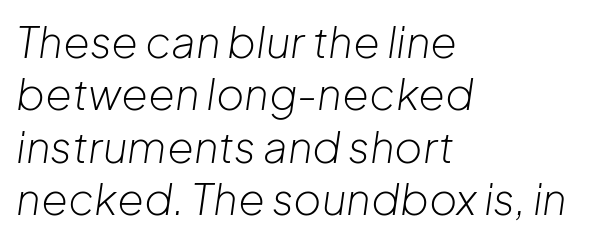
Caption: face not bold, strokes unweighted. Italic: yes, the glyphs are oblique. No word sits above an underline. These lines are rendered in a variable-pitch font.
